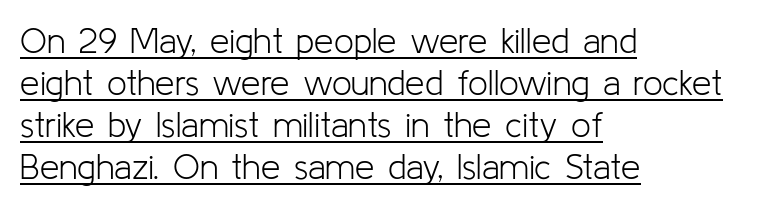
Q: Is the text bold? A: No.
Q: Is the text italic (slanted)? A: No, it is upright.
Q: Is the typeface a serif or a sans-serif typeface? A: Sans-serif.
Q: Is the text underlined? A: Yes.
Q: How is the paragraph aligned? A: Left-aligned.
Q: Is the spacing between letters normal or unusually wide? A: Normal.
Q: Width (condensed, normal, or wide)? A: Normal.
Q: Stroke contrast? A: Low.
Q: x-height? A: Medium.
Q: Monospaced? A: No.
